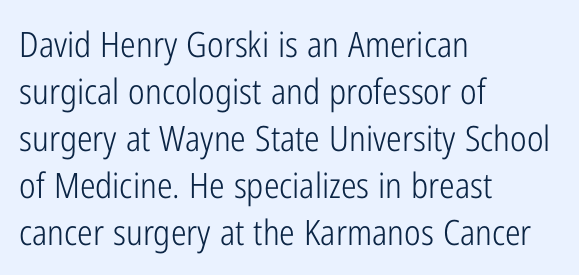
The image shows 35 px light, condensed sans-serif type, upright; set left-aligned, normal line spacing (1.34x), normal letter spacing, not underlined; low stroke contrast and a medium x-height.
